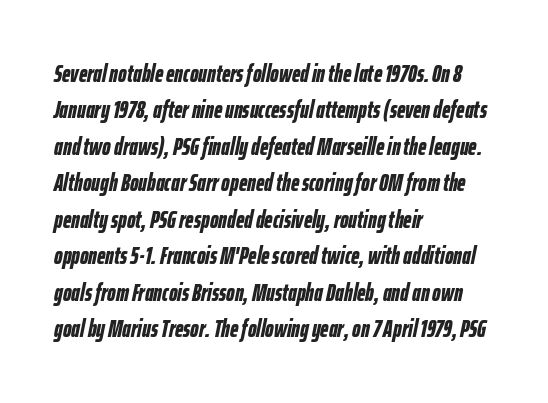
{"italic": "yes", "lean": "right", "slant_degrees": 12, "bold": "yes", "underline": "no", "align": "left", "line_spacing": "normal", "line_spacing_ratio": 1.52, "letter_spacing": "normal", "letter_spacing_em": 0.0, "glyph_px": 24}
